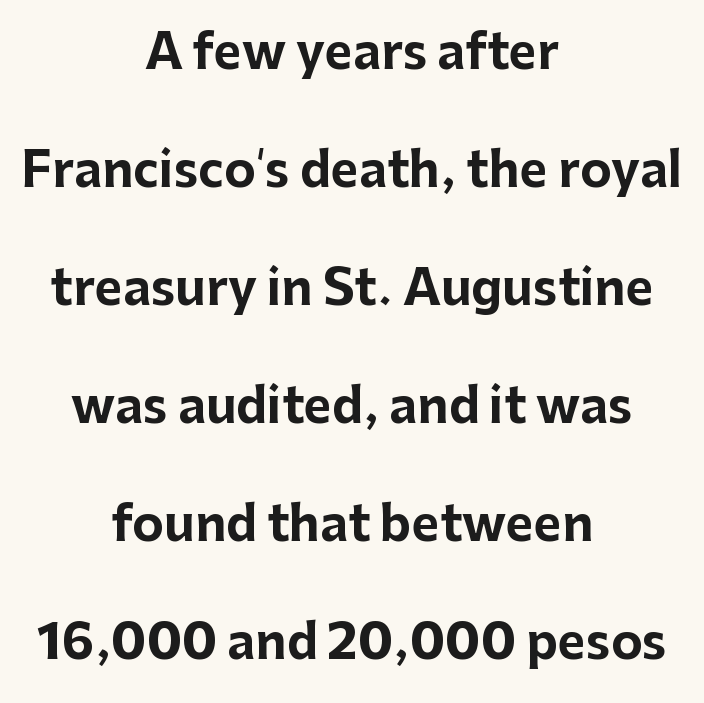
The image shows 48 px bold sans-serif type, upright; set centered, loose line spacing (2.46x), normal letter spacing, not underlined; low stroke contrast and a medium x-height.
